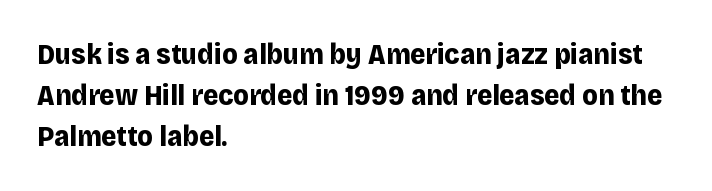
Q: Is the text bold? A: Yes.
Q: Is the text italic (slanted)? A: No, it is upright.
Q: Is the typeface a serif or a sans-serif typeface? A: Sans-serif.
Q: Is the text underlined? A: No.
Q: How is the paragraph aligned? A: Left-aligned.
Q: Is the spacing between letters normal or unusually wide? A: Normal.
Q: Is the spacing between lines tight, normal or loose? A: Normal.
Q: Width (condensed, normal, or wide)? A: Normal.
Q: Stroke contrast? A: Low.
Q: x-height? A: Large.
Q: Monospaced? A: No.
